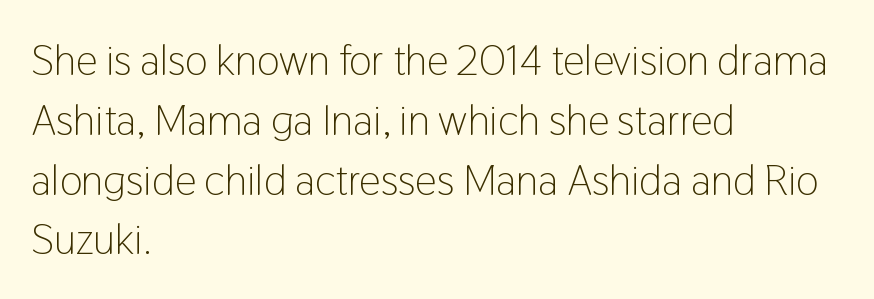
Q: Is the text bold? A: No.
Q: Is the text italic (slanted)? A: No, it is upright.
Q: Is the typeface a serif or a sans-serif typeface? A: Sans-serif.
Q: Is the text underlined? A: No.
Q: How is the paragraph aligned? A: Left-aligned.
Q: Is the spacing between letters normal or unusually wide? A: Normal.
Q: Is the spacing between lines tight, normal or loose? A: Normal.
Q: Width (condensed, normal, or wide)? A: Condensed.
Q: Stroke contrast? A: Low.
Q: x-height? A: Medium.
Q: Monospaced? A: No.
